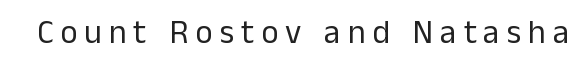
{"serif": "no", "italic": "no", "bold": "no", "weight": "regular", "width": "normal", "stroke_contrast": "low", "x_height": "medium", "monospaced": "no", "underline": "no", "letter_spacing": "wide", "letter_spacing_em": 0.21, "glyph_px": 33}
